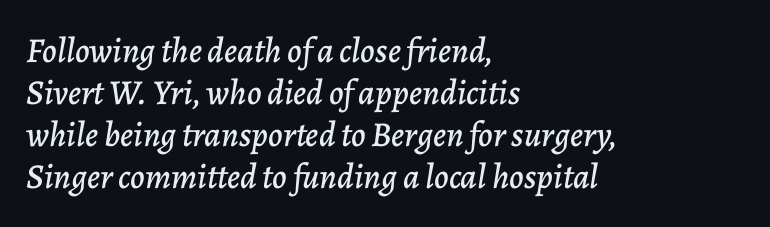
The image shows 35 px text type, italic (leaning right); set left-aligned, line spacing 1.2x, normal letter spacing, not underlined; low stroke contrast and a medium x-height.
